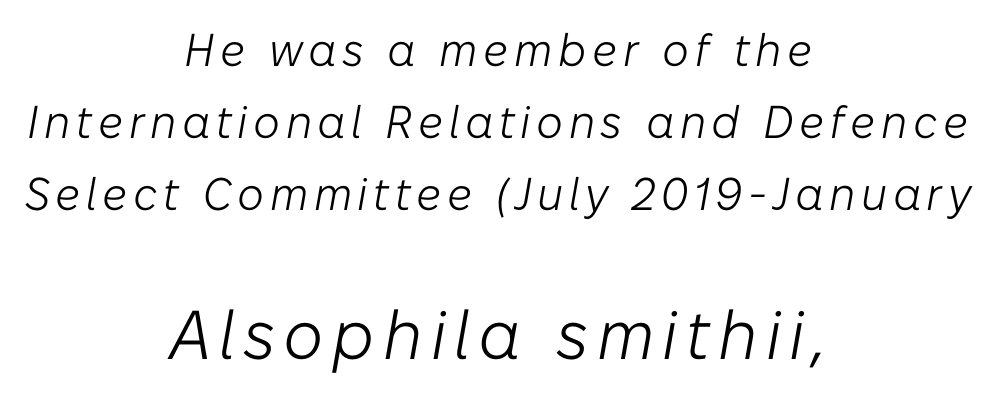
The image shows 69 px light type, italic (leaning right); set centered, normal line spacing (1.57x), not underlined; the second (bottom) block is 1.5x larger; low stroke contrast and a medium x-height.
